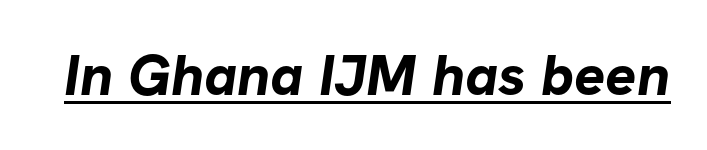
{"serif": "no", "bold": "yes", "weight": "bold", "width": "normal", "stroke_contrast": "low", "x_height": "medium", "monospaced": "no", "underline": "yes", "letter_spacing": "normal", "letter_spacing_em": 0.0, "glyph_px": 58}
